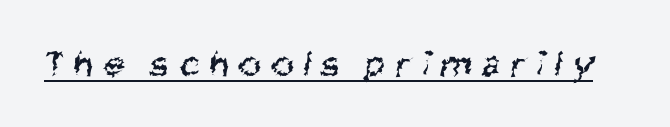
{"serif": "no", "bold": "no", "weight": "regular", "width": "condensed", "stroke_contrast": "medium", "x_height": "large", "monospaced": "no", "underline": "yes", "letter_spacing": "wide", "letter_spacing_em": 0.29, "glyph_px": 38}
